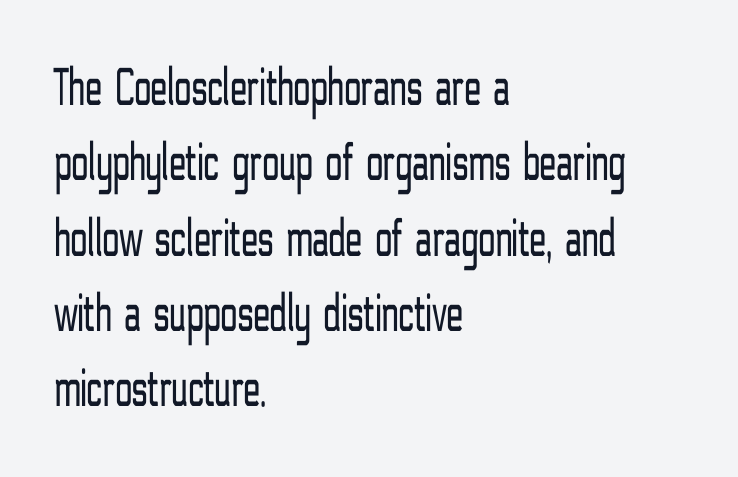
The image shows 55 px light, condensed sans-serif type, upright; set left-aligned, normal line spacing (1.37x), normal letter spacing, not underlined; low stroke contrast and a medium x-height.
